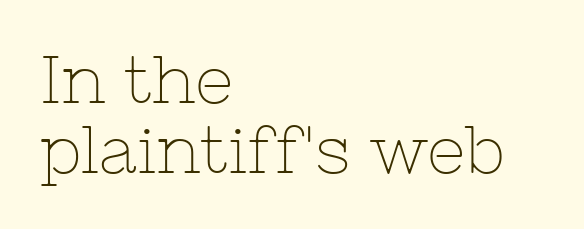
The image shows 67 px thin serif type, upright; set left-aligned, tight line spacing (1.05x), normal letter spacing, not underlined; low stroke contrast and a medium x-height.
